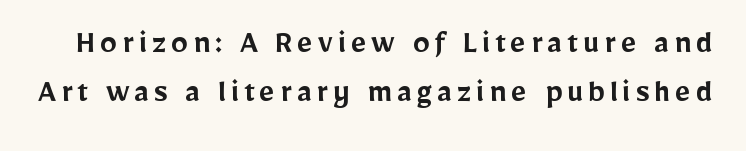
The image shows 34 px semibold sans-serif type, upright; set normal line spacing (1.45x), not underlined; low stroke contrast and a medium x-height.
